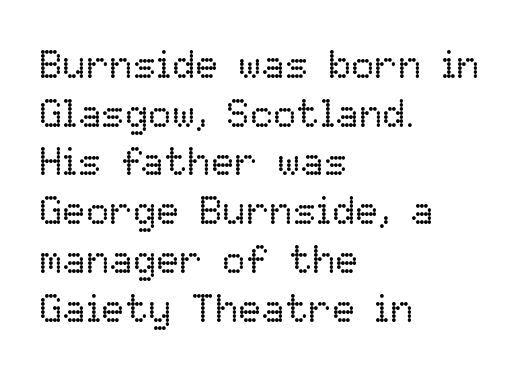
The image shows 39 px regular-weight type, upright; set left-aligned, normal line spacing (1.25x), normal letter spacing, not underlined; low stroke contrast and a medium x-height.
